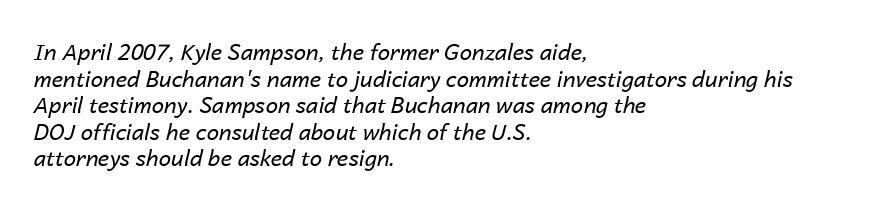
{"italic": "yes", "lean": "right", "slant_degrees": 14, "bold": "no", "underline": "no", "align": "left", "line_spacing_ratio": 1.21, "letter_spacing": "normal", "letter_spacing_em": 0.0, "glyph_px": 22}
